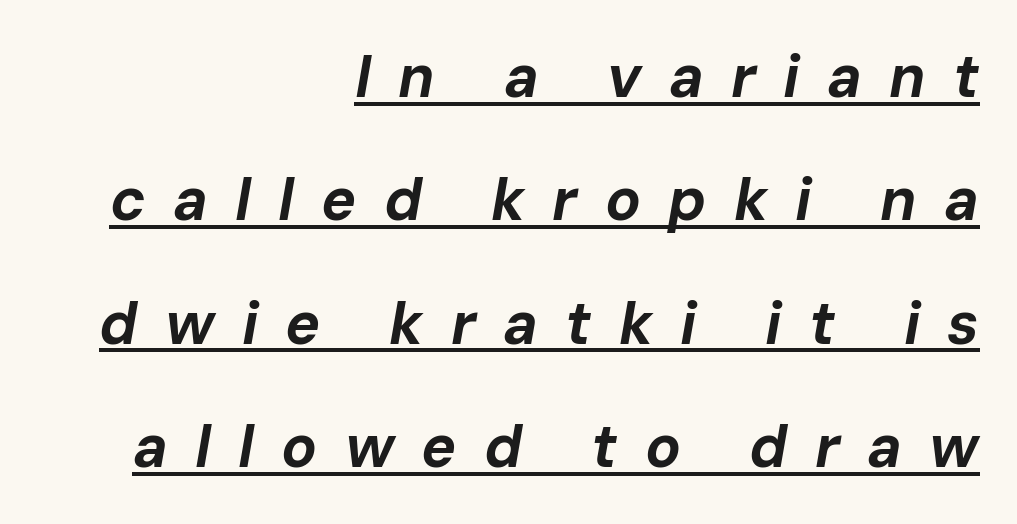
The image shows 59 px bold type, italic (leaning right); set right-aligned, loose line spacing (2.09x), unusually wide letter spacing (+0.46 em), underlined; low stroke contrast and a medium x-height.
